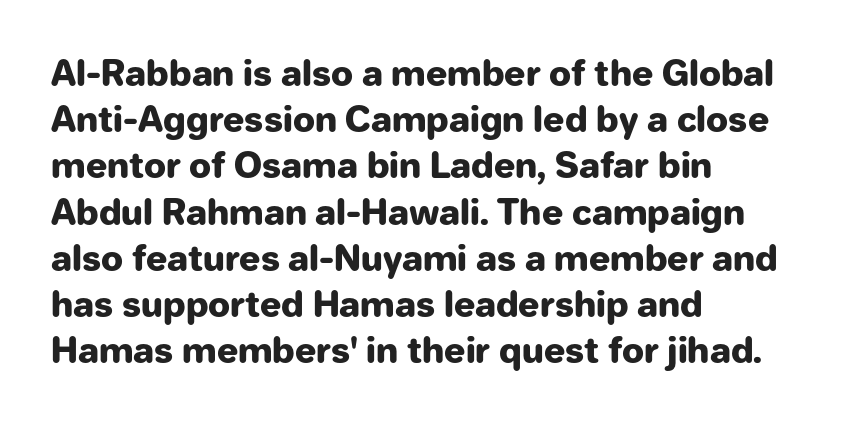
The image shows 35 px heavy sans-serif type, upright; set left-aligned, normal line spacing (1.32x), normal letter spacing, not underlined; low stroke contrast and a medium x-height.
